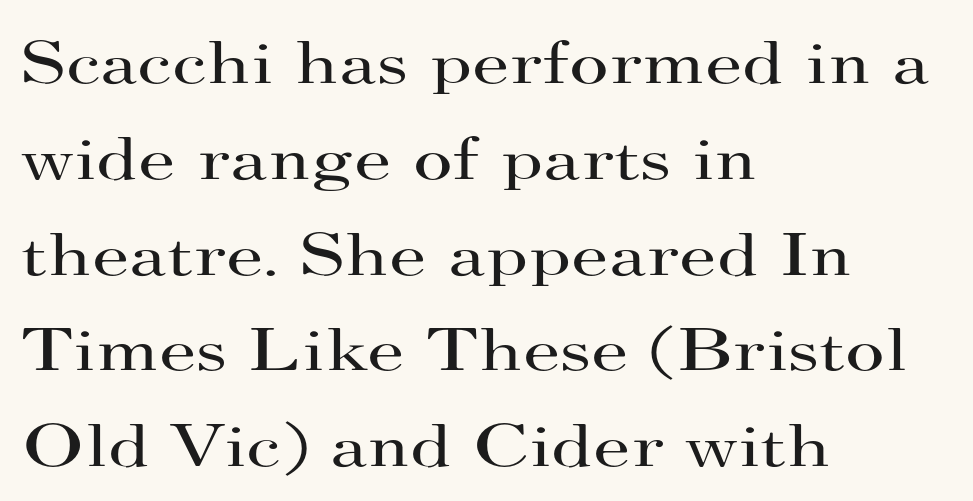
Q: Is the text bold? A: No.
Q: Is the text italic (slanted)? A: No, it is upright.
Q: Is the typeface a serif or a sans-serif typeface? A: Serif.
Q: Is the text underlined? A: No.
Q: How is the paragraph aligned? A: Left-aligned.
Q: Is the spacing between letters normal or unusually wide? A: Normal.
Q: Is the spacing between lines tight, normal or loose? A: Normal.
Q: Width (condensed, normal, or wide)? A: Wide.
Q: Stroke contrast? A: High.
Q: x-height? A: Small.
Q: Monospaced? A: No.
